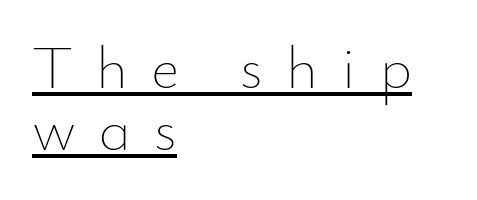
Q: Is the text bold? A: No.
Q: Is the text italic (slanted)? A: No, it is upright.
Q: Is the text underlined? A: Yes.
Q: How is the paragraph aligned? A: Left-aligned.
Q: Is the spacing between letters normal or unusually wide? A: Unusually wide.
Q: Is the spacing between lines tight, normal or loose? A: Tight.
Q: Width (condensed, normal, or wide)? A: Normal.
Q: Stroke contrast? A: Low.
Q: x-height? A: Small.
Q: Monospaced? A: No.
